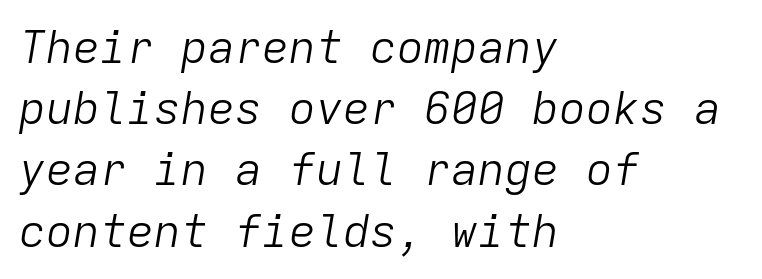
Is this a heavy cut? Hardly; it is regular or lighter. The rendering uses typewriter-style spacing with identical character cells. Anything drawn beneath the words? Only blank space. Leading: standard.
